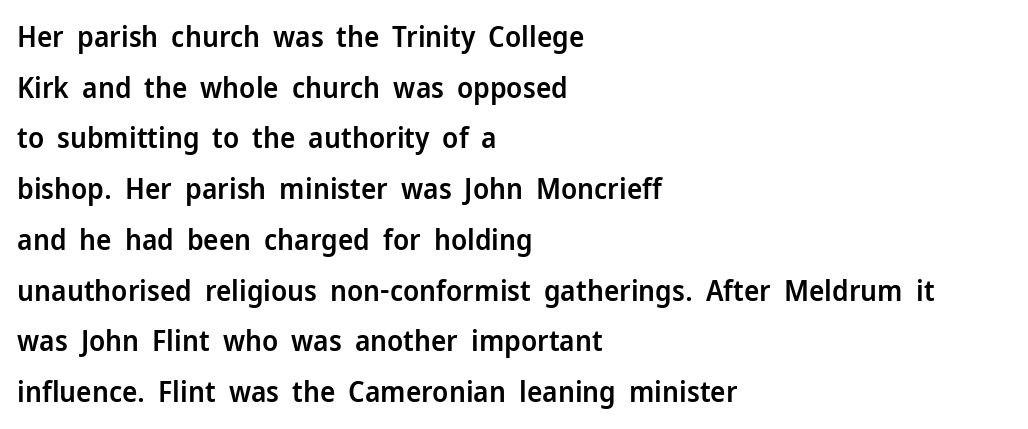
Note the varied advance widths — an 'i' is clearly narrower than an 'm'. The typesetter chose a ragged-right arrangement here. The glyphs in this specimen are sans serif. Typesetter's note: demi weight, one step under bold.
